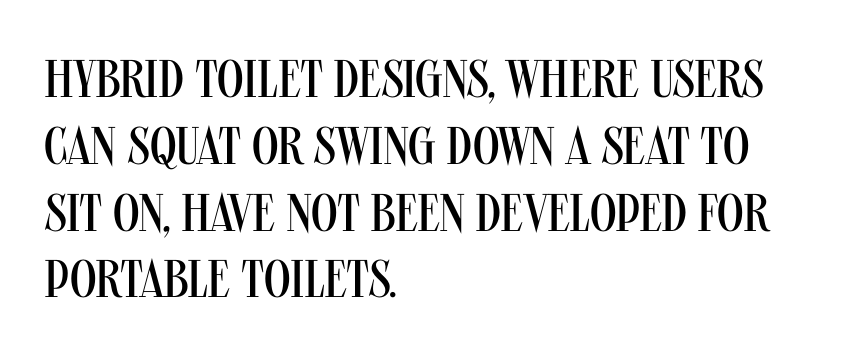
Q: Is the text bold? A: No.
Q: Is the text italic (slanted)? A: No, it is upright.
Q: Is the typeface a serif or a sans-serif typeface? A: Sans-serif.
Q: Is the text underlined? A: No.
Q: How is the paragraph aligned? A: Left-aligned.
Q: Is the spacing between letters normal or unusually wide? A: Normal.
Q: Is the spacing between lines tight, normal or loose? A: Normal.
Q: Width (condensed, normal, or wide)? A: Condensed.
Q: Stroke contrast? A: Medium.
Q: x-height? A: Large.
Q: Monospaced? A: No.
